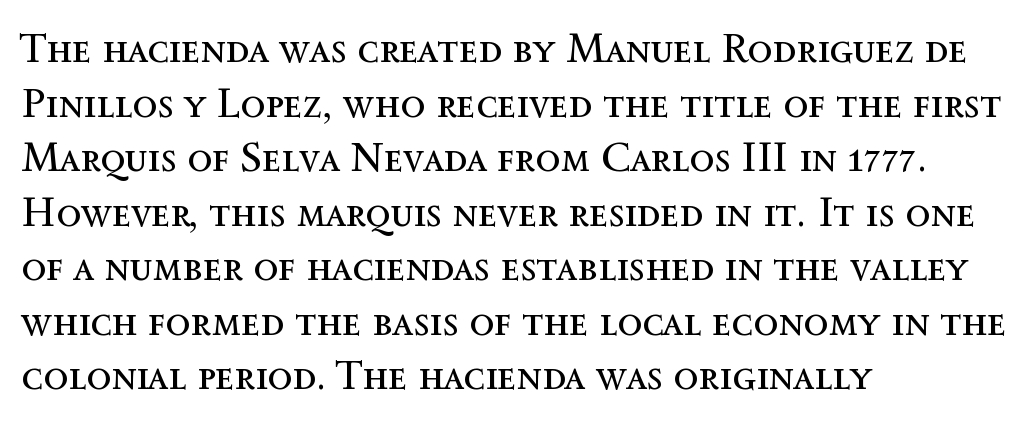
The text block is weighted toward the left margin, trailing off unevenly rightward. The area under the type is left untouched. The strokes are not fattened; the text isn't bold. Designer's note — italics off, roman on.
